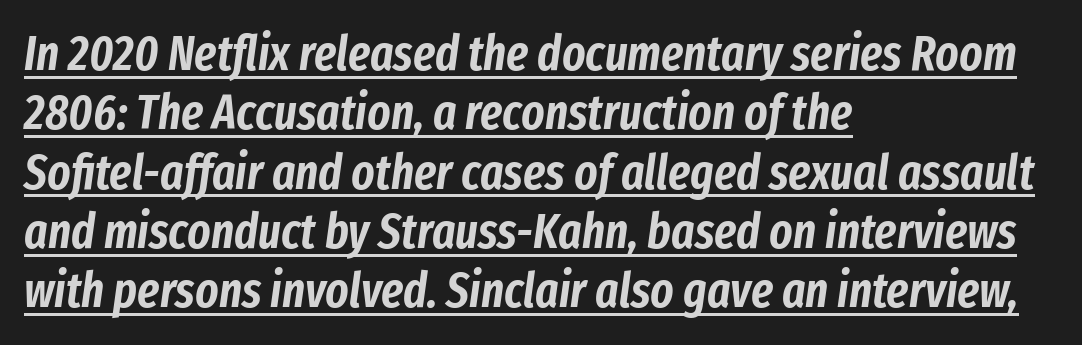
The image shows 49 px condensed type, italic (leaning right); set left-aligned, line spacing 1.21x, normal letter spacing, underlined; low stroke contrast and a medium x-height.
